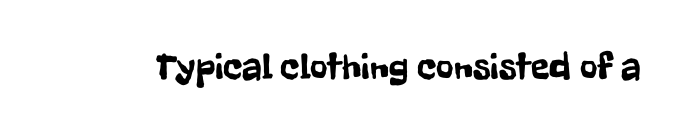
Font category for this specimen: sans-serif. These lines keep a tight, regular rhythm from letter to letter. Ascenders rise straight up at ninety degrees. The specimen omits any rule beneath the text block's lines. The letters advance in unequal steps, a hallmark of proportional type.
